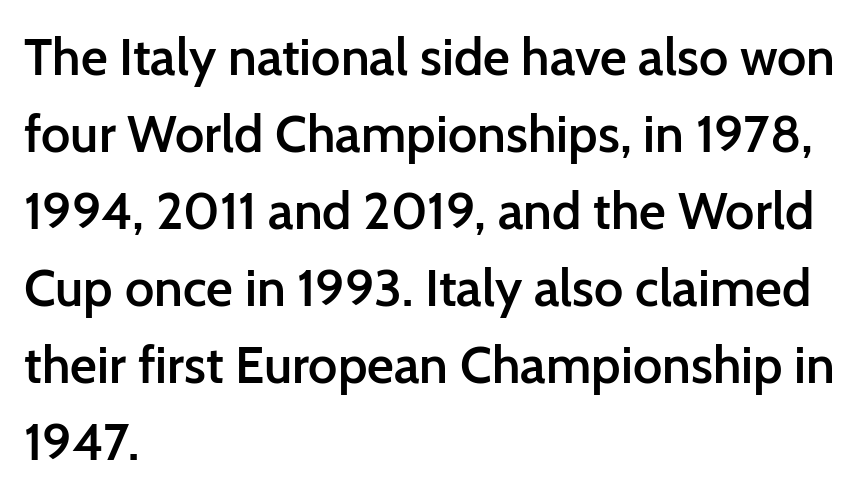
Q: Is the text bold? A: Semi-bold.
Q: Is the text italic (slanted)? A: No, it is upright.
Q: Is the typeface a serif or a sans-serif typeface? A: Sans-serif.
Q: Is the text underlined? A: No.
Q: How is the paragraph aligned? A: Left-aligned.
Q: Is the spacing between letters normal or unusually wide? A: Normal.
Q: Is the spacing between lines tight, normal or loose? A: Normal.
Q: Width (condensed, normal, or wide)? A: Normal.
Q: Stroke contrast? A: Low.
Q: x-height? A: Medium.
Q: Monospaced? A: No.
